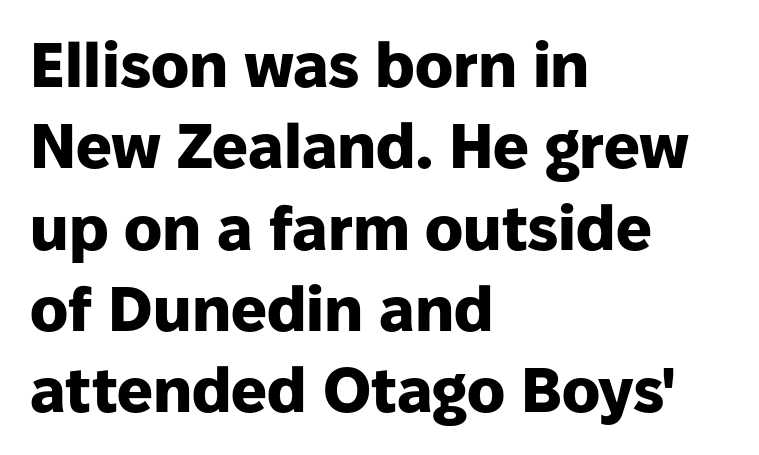
{"serif": "no", "italic": "no", "bold": "yes", "weight": "heavy", "width": "normal", "stroke_contrast": "low", "x_height": "medium", "monospaced": "no", "underline": "no", "align": "left", "line_spacing": "normal", "line_spacing_ratio": 1.29, "letter_spacing": "normal", "letter_spacing_em": 0.0, "glyph_px": 63}
